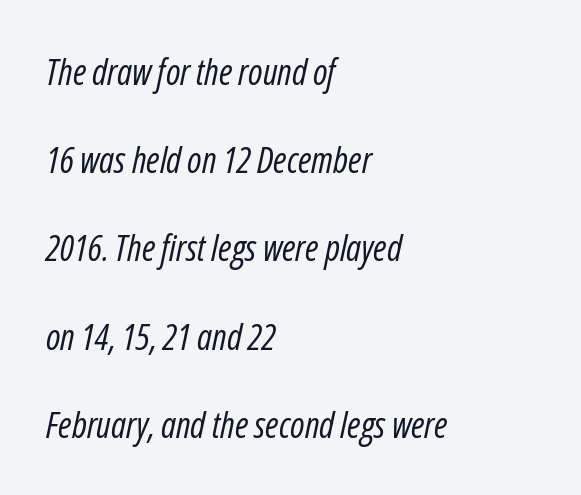
Q: Is the text bold? A: No.
Q: Is the text italic (slanted)? A: Yes, it leans right by about 12 degrees.
Q: Is the text underlined? A: No.
Q: How is the paragraph aligned? A: Left-aligned.
Q: Is the spacing between letters normal or unusually wide? A: Normal.
Q: Is the spacing between lines tight, normal or loose? A: Loose.
Q: Width (condensed, normal, or wide)? A: Condensed.
Q: Stroke contrast? A: Low.
Q: x-height? A: Medium.
Q: Monospaced? A: No.
